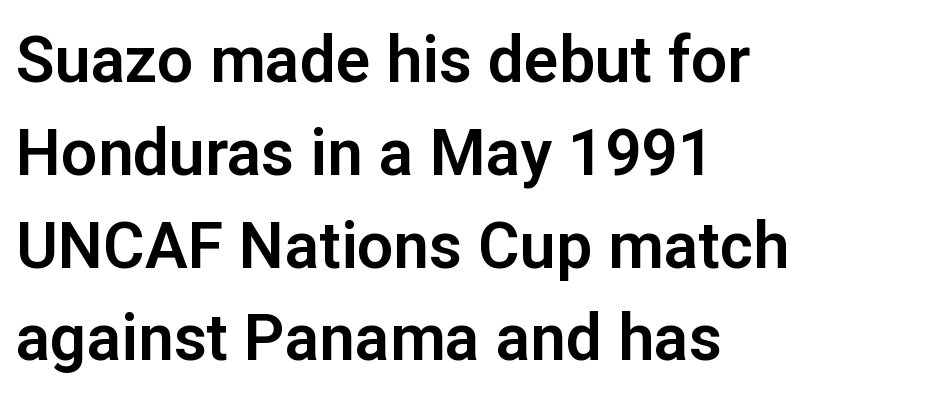
Q: Is the text italic (slanted)? A: No, it is upright.
Q: Is the typeface a serif or a sans-serif typeface? A: Sans-serif.
Q: Is the text underlined? A: No.
Q: How is the paragraph aligned? A: Left-aligned.
Q: Is the spacing between letters normal or unusually wide? A: Normal.
Q: Is the spacing between lines tight, normal or loose? A: Normal.
Q: Width (condensed, normal, or wide)? A: Normal.
Q: Stroke contrast? A: Low.
Q: x-height? A: Medium.
Q: Monospaced? A: No.
